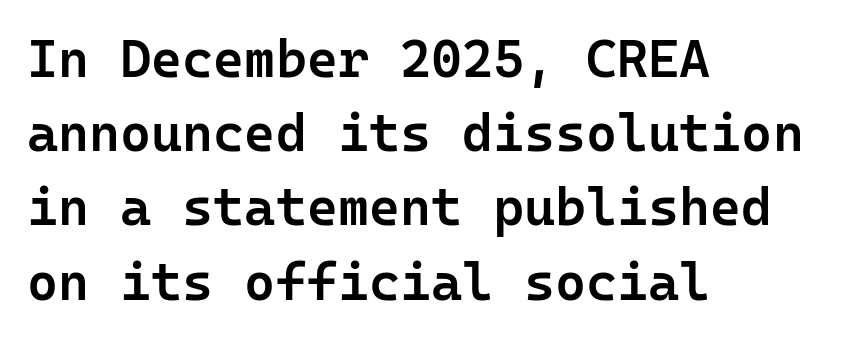
{"serif": "no", "italic": "no", "bold": "semi", "weight": "semibold", "width": "normal", "stroke_contrast": "low", "x_height": "medium", "monospaced": "yes", "underline": "no", "align": "left", "line_spacing": "normal", "line_spacing_ratio": 1.4, "letter_spacing": "normal", "letter_spacing_em": 0.0, "glyph_px": 53}
